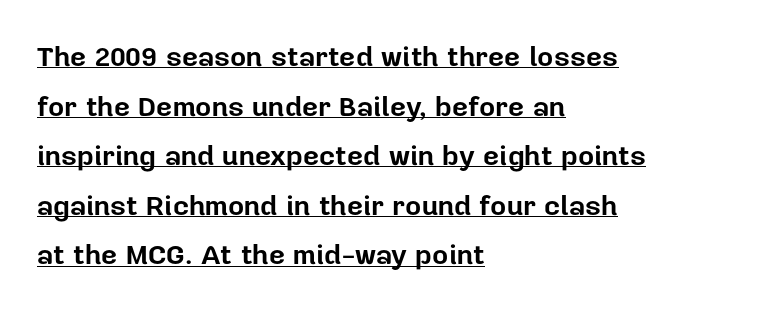
{"serif": "no", "italic": "no", "bold": "yes", "weight": "bold", "width": "normal", "stroke_contrast": "low", "x_height": "medium", "monospaced": "no", "underline": "yes", "align": "left", "line_spacing_ratio": 1.77, "letter_spacing": "normal", "letter_spacing_em": 0.0, "glyph_px": 28}
